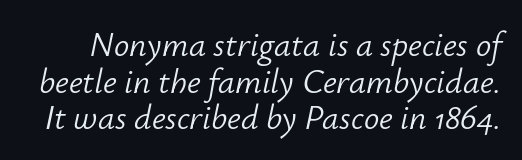
Q: Is the text bold? A: No.
Q: Is the text italic (slanted)? A: Yes, it leans right by about 12 degrees.
Q: Is the text underlined? A: No.
Q: Is the spacing between letters normal or unusually wide? A: Normal.
Q: Is the spacing between lines tight, normal or loose? A: Tight.
Q: Width (condensed, normal, or wide)? A: Normal.
Q: Stroke contrast? A: Low.
Q: x-height? A: Small.
Q: Monospaced? A: No.
